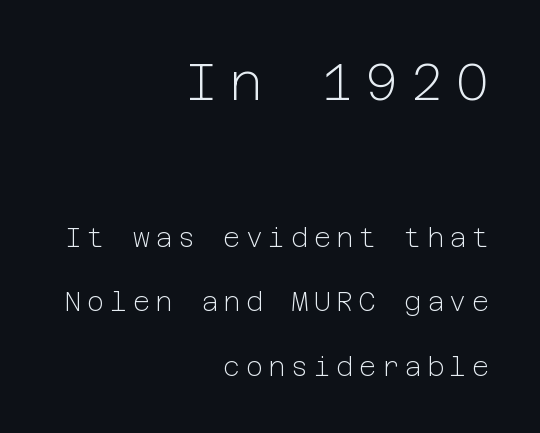
The image shows 52 px light sans-serif type, upright; set right-aligned, loose line spacing (2.48x), unusually wide letter spacing (+0.22 em), not underlined; the first (top) block is 2.0x larger; low stroke contrast and a medium x-height.
